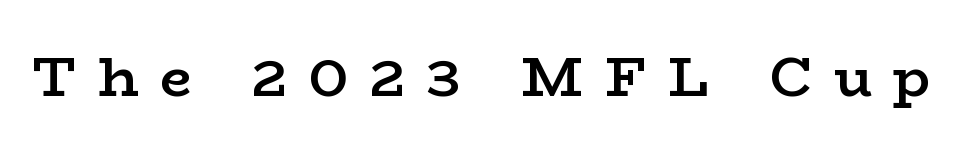
The image shows 56 px semibold, wide serif type, upright; set unusually wide letter spacing (+0.39 em), not underlined; low stroke contrast and a medium x-height.
